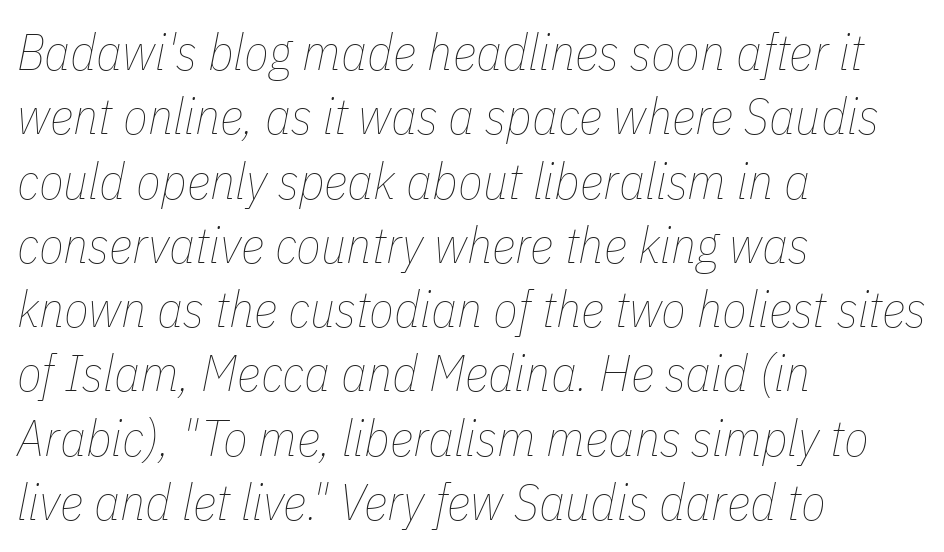
You could not count columns in this text — the font is proportionally spaced. Nobody drew a line under any word here. Tracking value appears to be zero — textbook default spacing. These lines stack with their left ends in a neat column.
